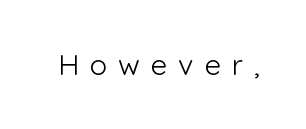
The words here are not underlined. A typesetter would call this proportional, since set widths differ per character. Is this a sans? Yes — the strokes have no serifs. Words appear elongated and porous because spacing is wide. Italic: no, the glyphs are upright roman.
